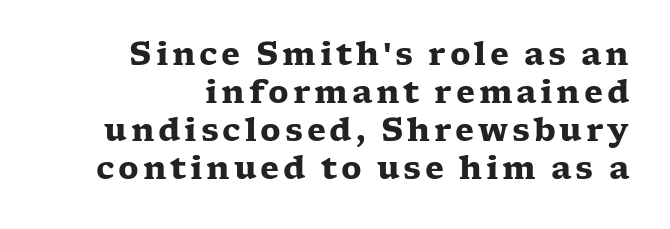
{"serif": "yes", "italic": "no", "bold": "yes", "weight": "heavy", "width": "wide", "stroke_contrast": "low", "x_height": "medium", "monospaced": "no", "underline": "no", "align": "right", "line_spacing_ratio": 1.23, "glyph_px": 31}
